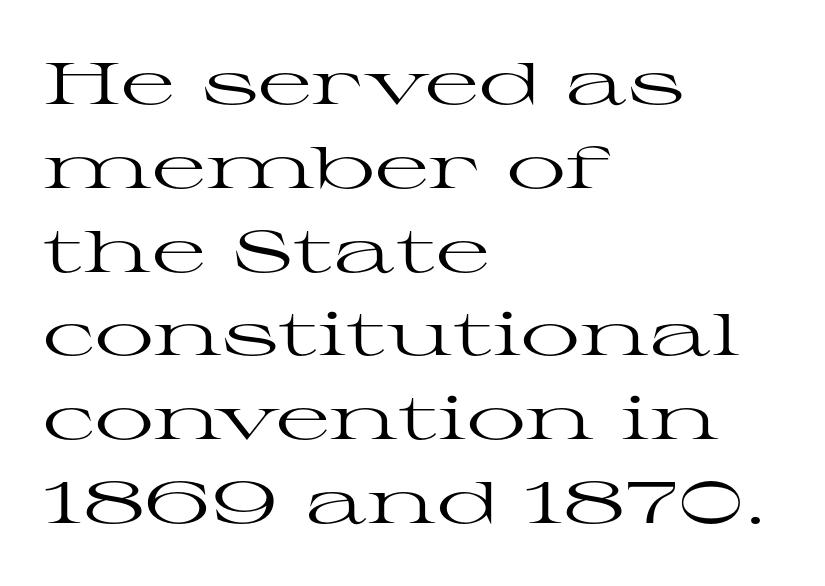
Note the varied advance widths — an 'i' is clearly narrower than an 'm'. Rule under the text: the space is simply empty. Vertical spacing — default. Look at the bottom of the vertical strokes: they flare into serifs here.
